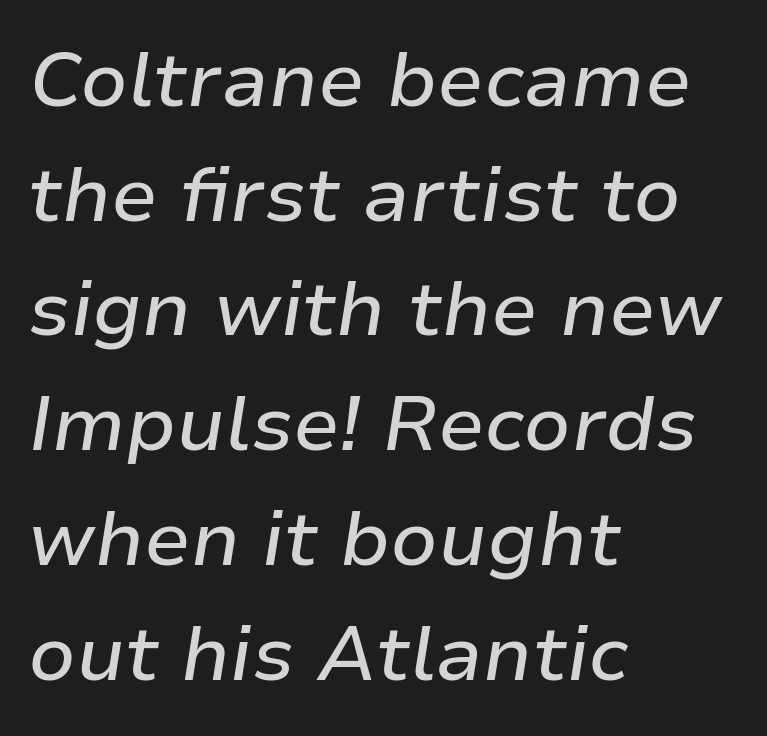
Horizontally, the lines are justified to the leading edge only. Characters are canted at an angle relative to the baseline's perpendicular. The passage shown has conventional tracking throughout. Summary of vertical rhythm: regular, with standard interline spacing.
